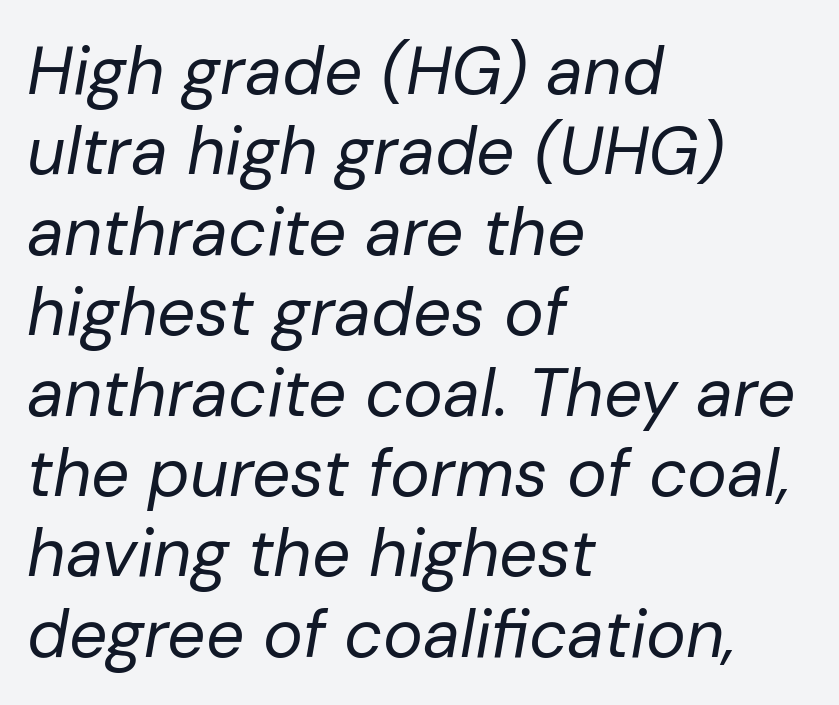
Visually the block forms a straight wall on the left and a jagged coastline on the right. Here the designer chose a conventional face with non-uniform glyph widths. The face used here is rendered with its standard letterfit. Is the type slanted? Yes — the strokes lean at a clear angle. The weight tops out at a normal text grade.
